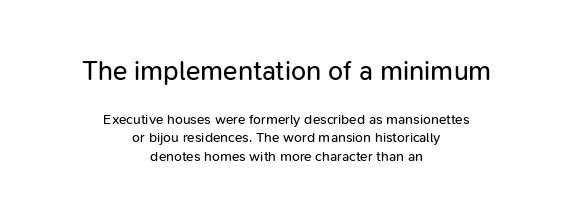
{"italic": "no", "bold": "no", "underline": "no", "align": "center", "line_spacing": "normal", "line_spacing_ratio": 1.29, "letter_spacing": "normal", "letter_spacing_em": 0.0, "larger_block": "first", "size_ratio": 1.93, "glyph_px": 27}
